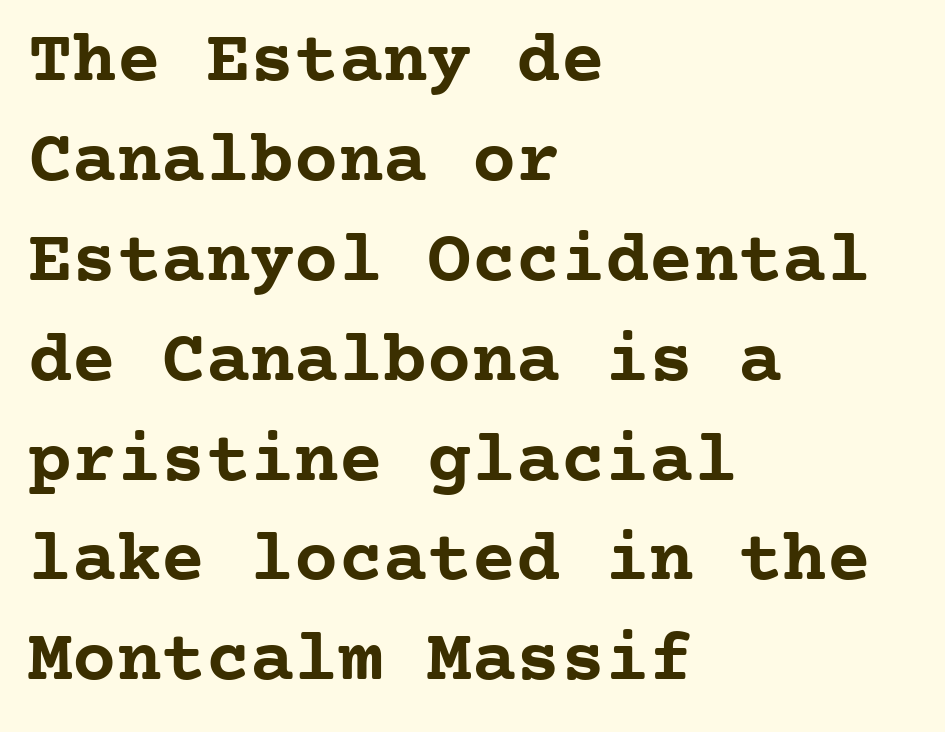
The image shows 74 px semibold serif type, upright, monospaced; set left-aligned, normal line spacing (1.35x), normal letter spacing, not underlined; low stroke contrast and a medium x-height.
